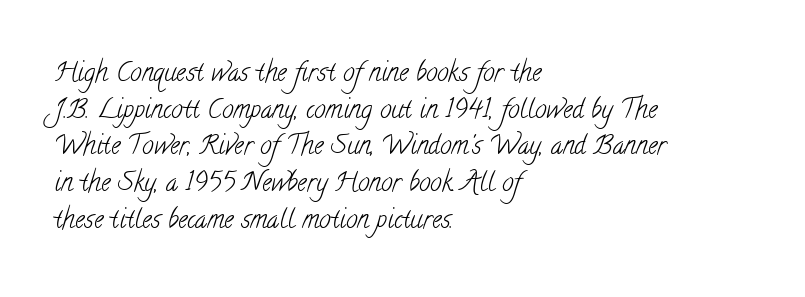
Q: Is the text bold? A: No.
Q: Is the text underlined? A: No.
Q: How is the paragraph aligned? A: Left-aligned.
Q: Is the spacing between letters normal or unusually wide? A: Normal.
Q: Is the spacing between lines tight, normal or loose? A: Normal.
